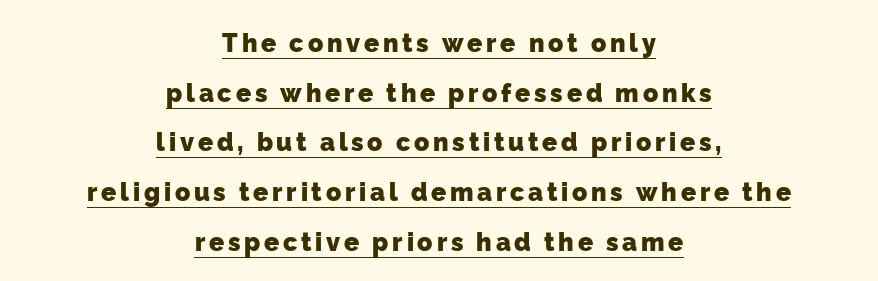
The image shows 25 px bold type; set centered, loose line spacing (1.99x), underlined.
